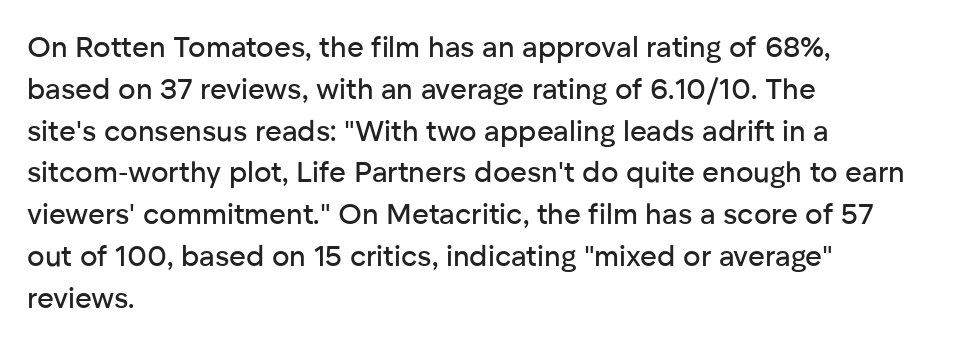
Q: Is the text italic (slanted)? A: No, it is upright.
Q: Is the typeface a serif or a sans-serif typeface? A: Sans-serif.
Q: Is the text underlined? A: No.
Q: How is the paragraph aligned? A: Left-aligned.
Q: Is the spacing between letters normal or unusually wide? A: Normal.
Q: Is the spacing between lines tight, normal or loose? A: Normal.
Q: Width (condensed, normal, or wide)? A: Normal.
Q: Stroke contrast? A: Low.
Q: x-height? A: Medium.
Q: Monospaced? A: No.
